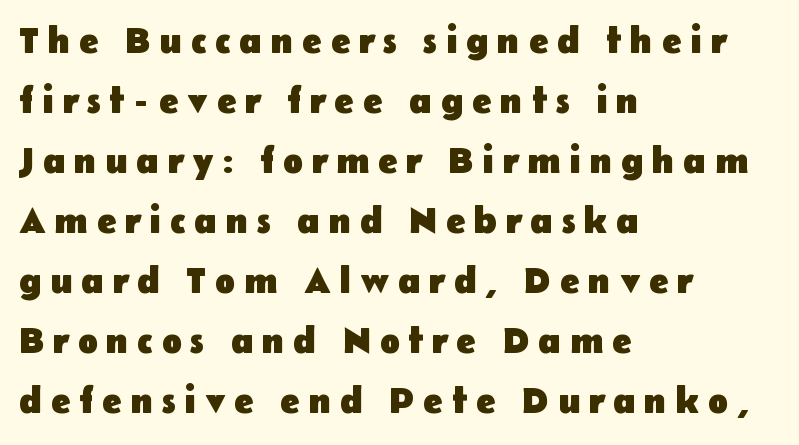
If you drew a ruler down the left edge, every line would touch it. These lines were composed using upright roman letters. Loose tracking; the words dissolve into strings of separated letters. The designer left line spacing at the default.
